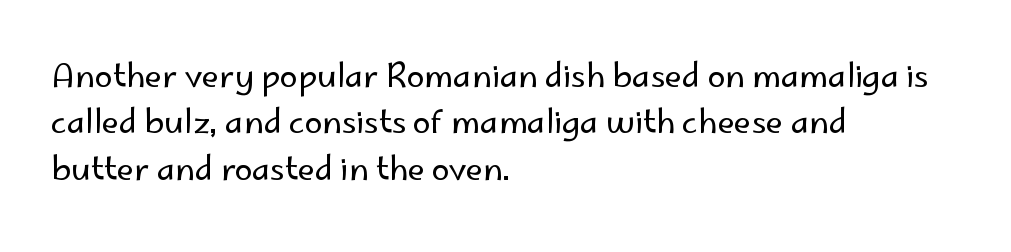
The image shows 32 px regular-weight sans-serif type, upright; set left-aligned, normal line spacing (1.45x), normal letter spacing, not underlined; low stroke contrast and a small x-height.
